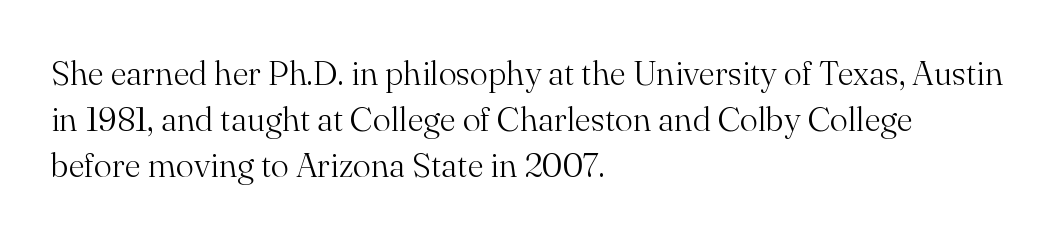
{"serif": "yes", "italic": "no", "bold": "no", "weight": "light", "width": "normal", "stroke_contrast": "medium", "x_height": "small", "monospaced": "no", "underline": "no", "align": "left", "line_spacing": "normal", "line_spacing_ratio": 1.35, "letter_spacing": "normal", "letter_spacing_em": 0.0, "glyph_px": 34}
